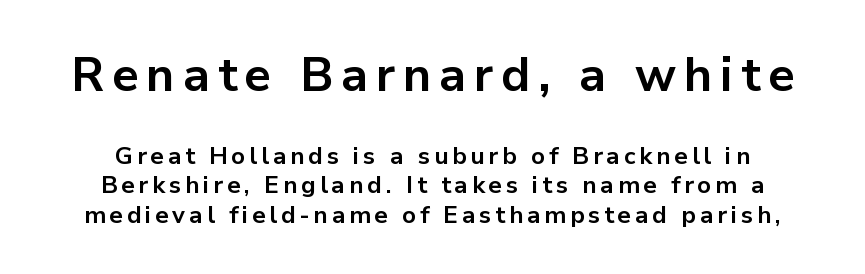
Centered paragraph, ragged on both sides. How heavy is the stroke? Heavy — this is a bold. Large over small — that's the arrangement of the two blocks here. The passage shown is not underscored anywhere. This sample has the flowing, uneven cadence of proportional lettering.
